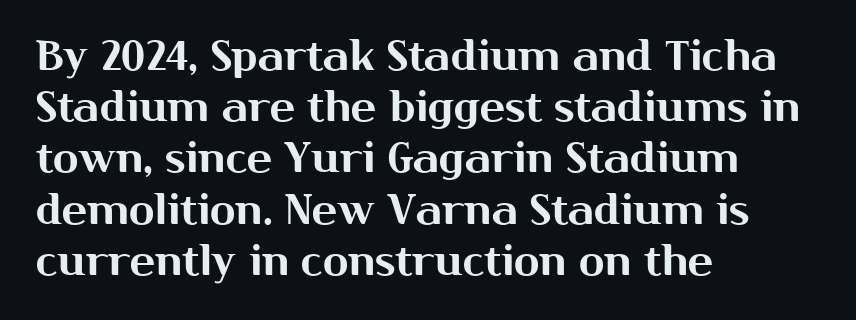
{"serif": "no", "italic": "no", "width": "normal", "stroke_contrast": "medium", "x_height": "medium", "monospaced": "no", "underline": "no", "align": "left", "line_spacing_ratio": 1.22, "letter_spacing": "normal", "letter_spacing_em": 0.0, "glyph_px": 42}
